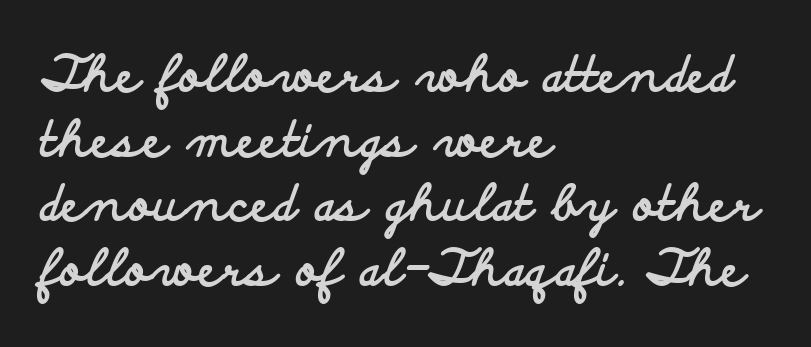
The characters look thick and weighty, a clear bold. The tracking reads as untouched default to a designer's eye. Only glyphs here, with clear space below each row.
